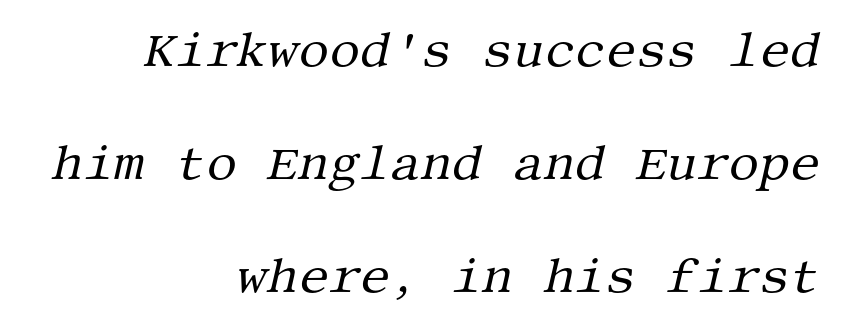
I'd call this a serif setting — the letters wear small feet. Heft: none added — not bold. Line ends are locked; line starts wander. Each new line begins a long way beneath the previous one. The space directly below the letters is spotless.
